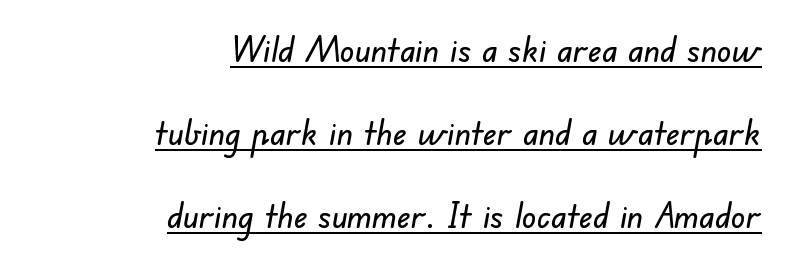
{"serif": "no", "width": "normal", "stroke_contrast": "low", "x_height": "small", "monospaced": "no", "underline": "yes", "align": "right", "line_spacing": "loose", "line_spacing_ratio": 2.31, "letter_spacing": "normal", "letter_spacing_em": 0.0, "glyph_px": 36}
